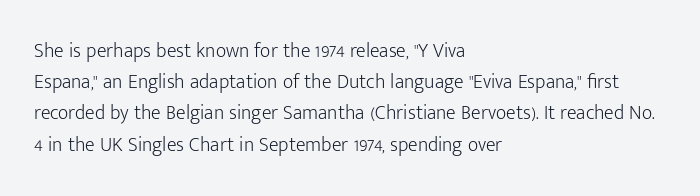
{"italic": "no", "bold": "no", "underline": "no", "align": "left", "line_spacing": "normal", "line_spacing_ratio": 1.56, "letter_spacing": "normal", "letter_spacing_em": 0.0, "glyph_px": 20}
